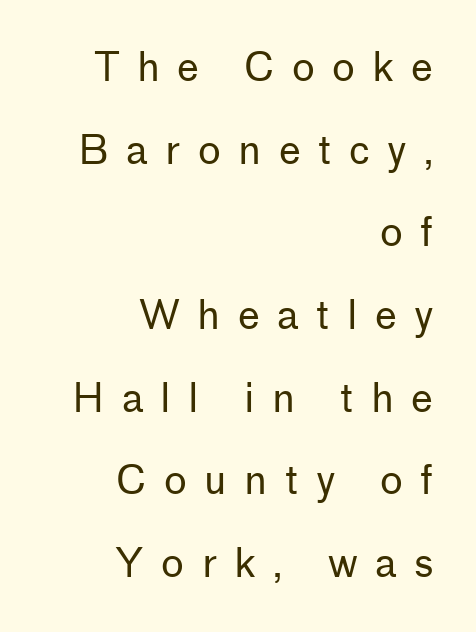
The image shows 39 px regular-weight sans-serif type, upright; set right-aligned, loose line spacing (2.12x), unusually wide letter spacing (+0.45 em), not underlined; low stroke contrast and a medium x-height.
